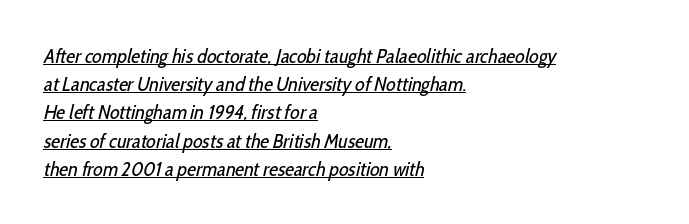
Spacing between characters is what you'd get straight out of the box. Line beginnings align vertically; line endings do not. These characters rest on top of a visible drawn line. Caption: face not bold, strokes unweighted.
